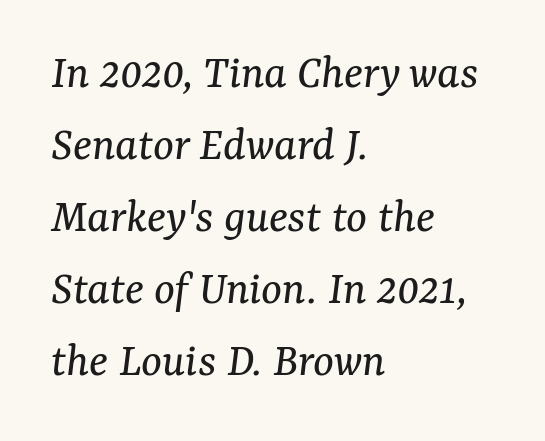
The image shows 49 px regular-weight serif type, italic (leaning right); set left-aligned, normal line spacing (1.47x), normal letter spacing, not underlined; medium stroke contrast and a medium x-height.
